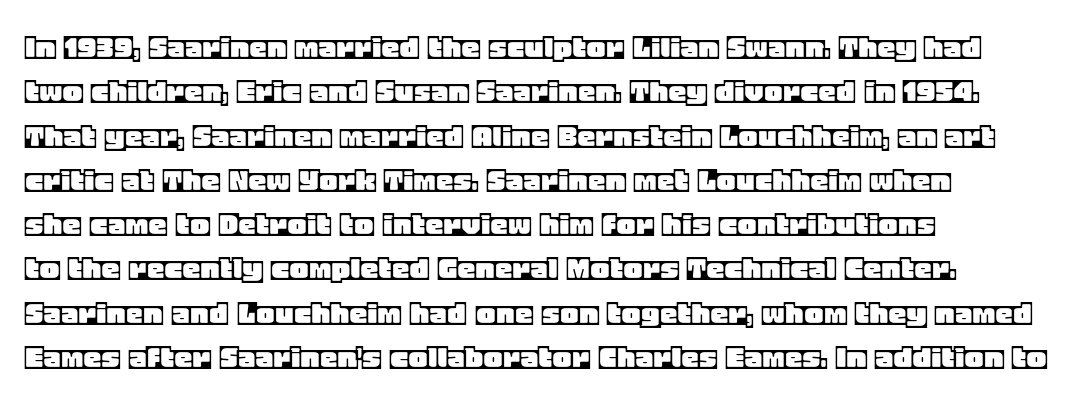
The image shows 36 px text type, upright; set left-aligned, line spacing 1.23x, normal letter spacing, not underlined; a large x-height.
